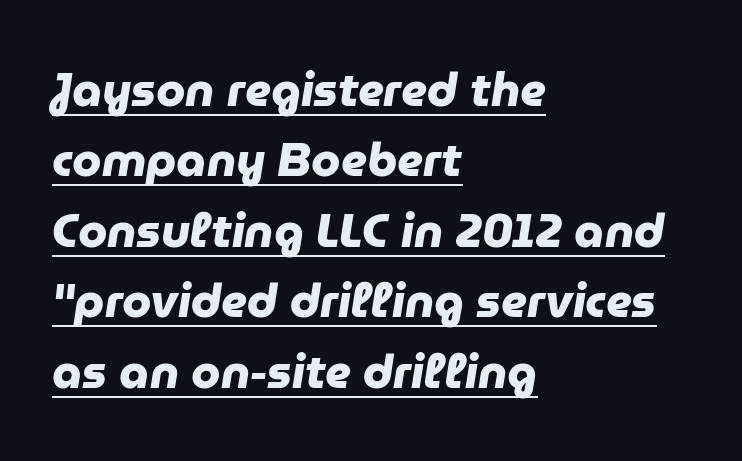
The letterforms sit shoulder to shoulder at normal distance. Is the type bold? Yes — the strokes are clearly thick and heavy. Proportional: the letters do not fall into vertical columns. What decoration does the sample have? An underline. The compositor pushed each line to the left boundary. Note: no serifs on the glyphs.
